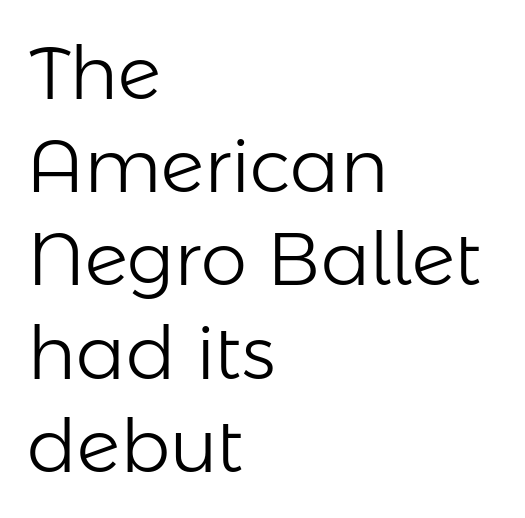
{"serif": "no", "italic": "no", "bold": "no", "weight": "light", "width": "normal", "stroke_contrast": "low", "x_height": "medium", "monospaced": "no", "underline": "no", "align": "left", "line_spacing": "normal", "line_spacing_ratio": 1.26, "letter_spacing": "normal", "letter_spacing_em": 0.0, "glyph_px": 74}
